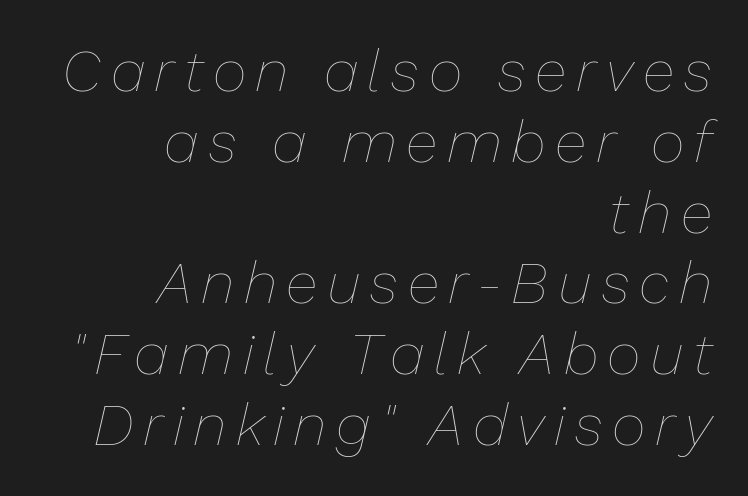
Q: Is the text bold? A: No.
Q: Is the text italic (slanted)? A: Yes, it leans right by about 13 degrees.
Q: Is the text underlined? A: No.
Q: How is the paragraph aligned? A: Right-aligned.
Q: Width (condensed, normal, or wide)? A: Normal.
Q: Stroke contrast? A: Low.
Q: x-height? A: Medium.
Q: Monospaced? A: No.
